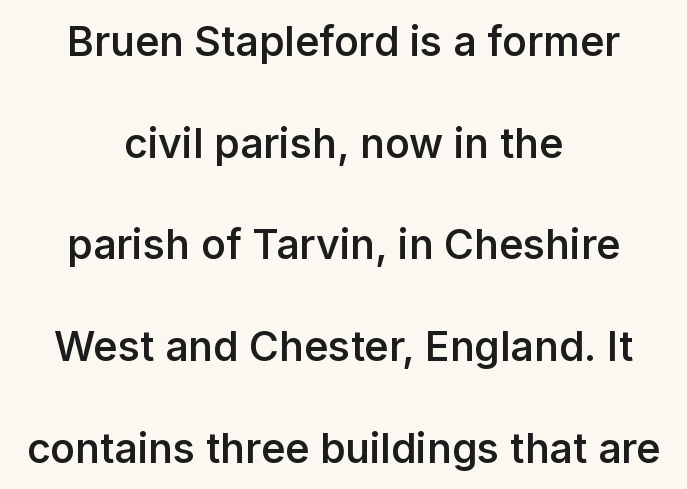
The image shows 41 px semibold sans-serif type, upright; set centered, loose line spacing (2.48x), normal letter spacing, not underlined; low stroke contrast and a medium x-height.
